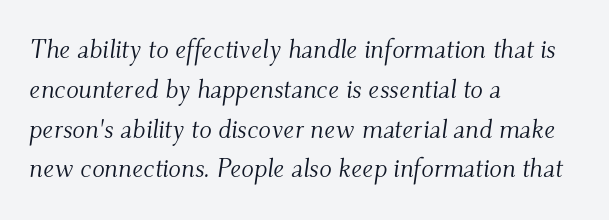
Check the space under the baseline: it is left empty. Style check: oblique. If you measured baseline to baseline, you'd find a middling distance. The lines are quadded left.
